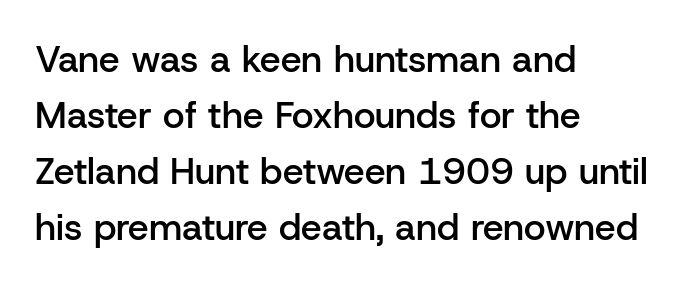
The face used here is proportionally spaced, like ordinary book or web type. Grotesque or geometric, the face here clearly has no serifs. In terms of weight, the rendering is demibold, just under bold. The paragraph shown leans on its left margin. The letters sit at their default tracking, neither squeezed nor spread.
